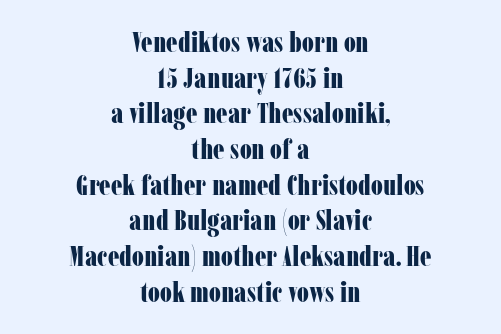
Q: Is the text bold? A: Yes.
Q: Is the text italic (slanted)? A: No, it is upright.
Q: Is the typeface a serif or a sans-serif typeface? A: Serif.
Q: Is the text underlined? A: No.
Q: How is the paragraph aligned? A: Centered.
Q: Is the spacing between letters normal or unusually wide? A: Normal.
Q: Width (condensed, normal, or wide)? A: Condensed.
Q: Stroke contrast? A: Low.
Q: x-height? A: Medium.
Q: Monospaced? A: No.
